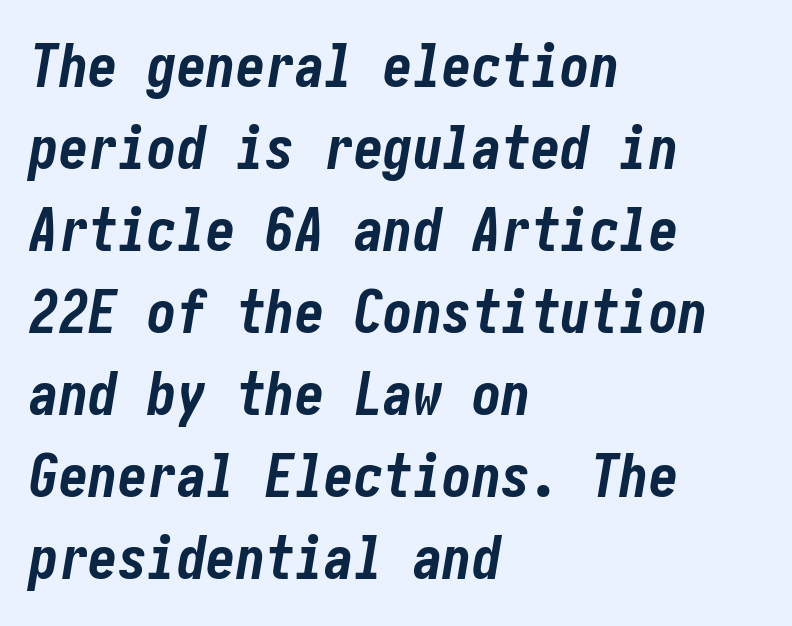
Q: Is the text bold? A: Yes.
Q: Is the text italic (slanted)? A: Yes, it leans right by about 10 degrees.
Q: Is the text underlined? A: No.
Q: How is the paragraph aligned? A: Left-aligned.
Q: Is the spacing between letters normal or unusually wide? A: Normal.
Q: Is the spacing between lines tight, normal or loose? A: Normal.
Q: Width (condensed, normal, or wide)? A: Condensed.
Q: Stroke contrast? A: Low.
Q: x-height? A: Medium.
